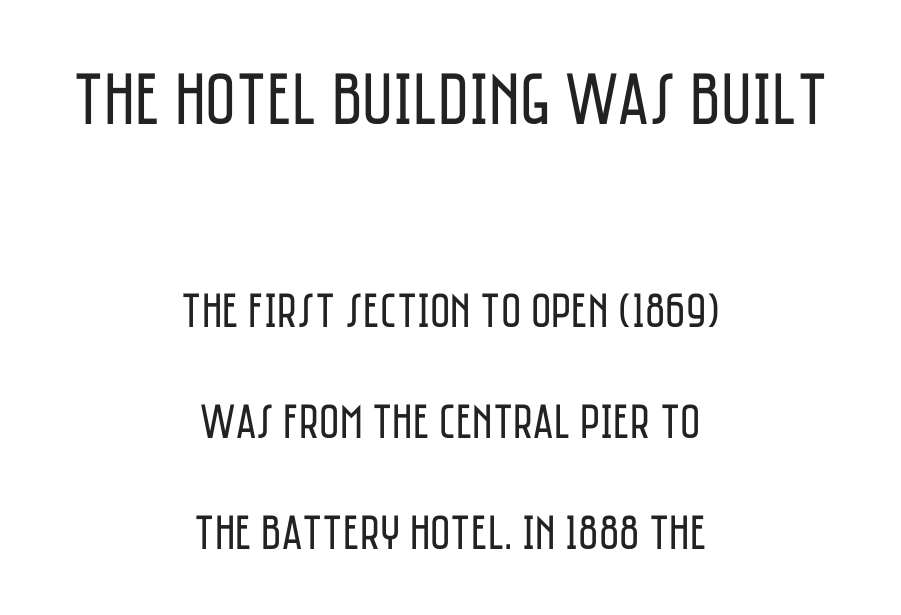
Q: Is the text bold? A: No.
Q: Is the text italic (slanted)? A: No, it is upright.
Q: Is the typeface a serif or a sans-serif typeface? A: Sans-serif.
Q: Is the text underlined? A: No.
Q: How is the paragraph aligned? A: Centered.
Q: Is the spacing between letters normal or unusually wide? A: Normal.
Q: Is the spacing between lines tight, normal or loose? A: Loose.
Q: Which block of text is set in a larger size, the first (top) or the second (bottom)? A: The first (top) one.
Q: Width (condensed, normal, or wide)? A: Condensed.
Q: Stroke contrast? A: Low.
Q: x-height? A: Large.
Q: Monospaced? A: No.
